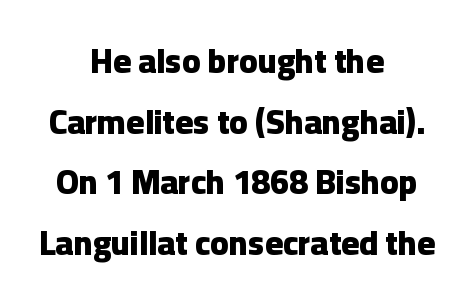
The image shows 34 px heavy sans-serif type, upright; set centered, line spacing 1.78x, normal letter spacing, not underlined; low stroke contrast and a medium x-height.
